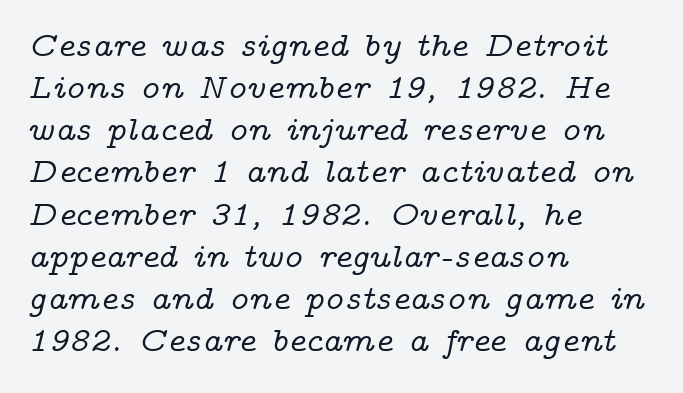
Horizontal alignment here is leftward, the default for most running prose. These lines are composed in type with serifs. The zone under the glyphs is completely vacant. The passage shown is typed in a proportional face where columns would drift. Honestly, the letter spacing is just normal — you wouldn't notice it.
